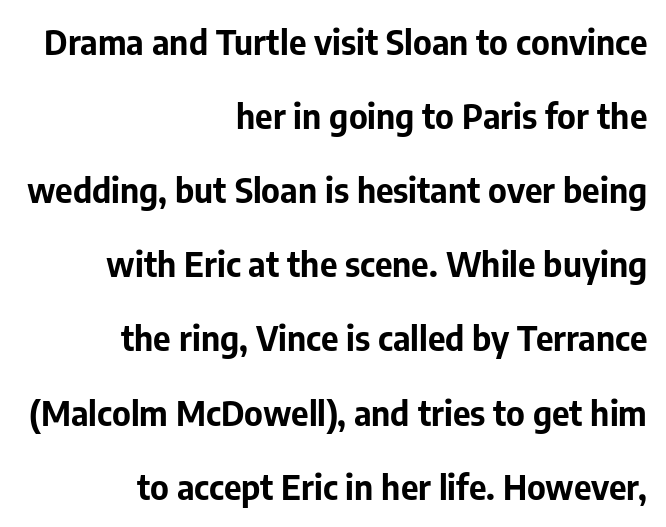
Q: Is the text bold? A: Yes.
Q: Is the text italic (slanted)? A: No, it is upright.
Q: Is the typeface a serif or a sans-serif typeface? A: Sans-serif.
Q: Is the text underlined? A: No.
Q: How is the paragraph aligned? A: Right-aligned.
Q: Is the spacing between letters normal or unusually wide? A: Normal.
Q: Is the spacing between lines tight, normal or loose? A: Loose.
Q: Width (condensed, normal, or wide)? A: Normal.
Q: Stroke contrast? A: Low.
Q: x-height? A: Medium.
Q: Monospaced? A: No.
